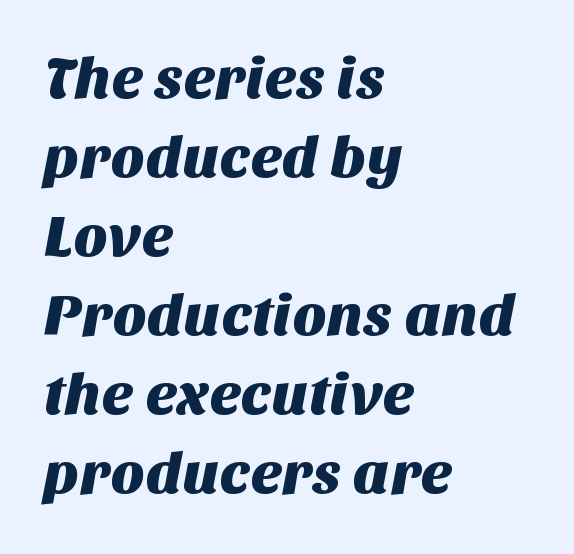
The specimen omits any rule beneath the text block's lines. The letters advance in unequal steps, a hallmark of proportional type. Words appear dense and cohesive because spacing is normal. This rendering employs a face without finishing strokes, i.e., a sans-serif. Horizontal bands of white between lines are of average thickness. Visually the block forms a straight wall on the left and a jagged coastline on the right.
